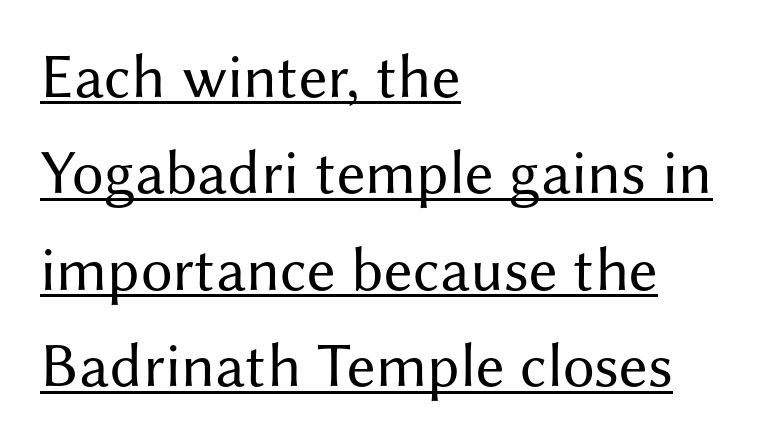
Is the type heavy? It reads as light-to-regular instead. Visually the block forms a straight wall on the left and a jagged coastline on the right. Vertically, the passage feels balanced, rows spaced as you'd expect. The glyphs are accompanied by a horizontal stroke just below them. Quick note: not italic, upright.
